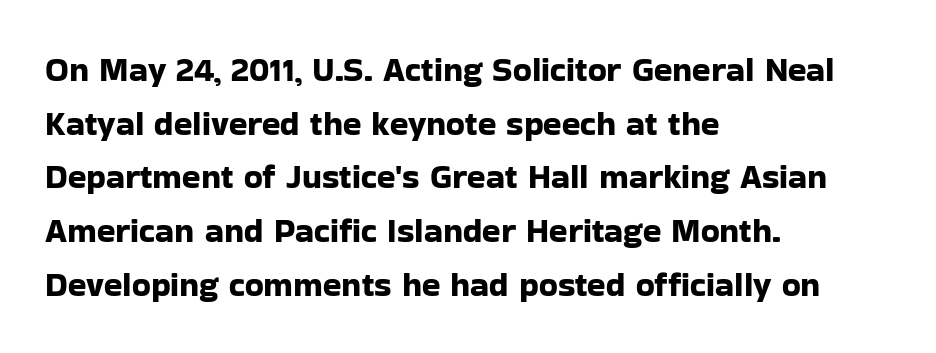
{"serif": "no", "italic": "no", "width": "normal", "stroke_contrast": "low", "x_height": "medium", "monospaced": "no", "underline": "no", "align": "left", "line_spacing": "normal", "line_spacing_ratio": 1.58, "letter_spacing": "normal", "letter_spacing_em": 0.0, "glyph_px": 34}
